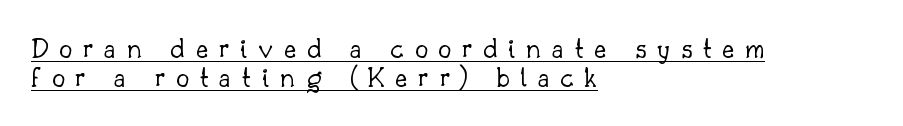
{"italic": "no", "bold": "no", "weight": "light", "width": "normal", "stroke_contrast": "low", "x_height": "small", "monospaced": "no", "underline": "yes", "align": "left", "line_spacing": "tight", "line_spacing_ratio": 0.97, "letter_spacing": "wide", "letter_spacing_em": 0.35, "glyph_px": 30}
